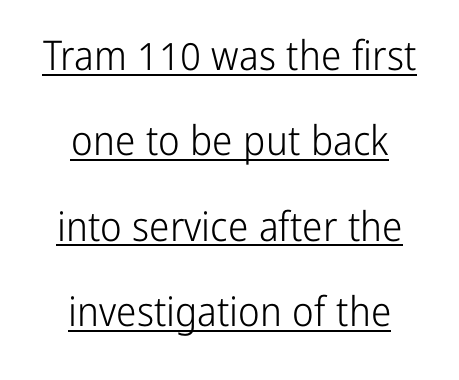
{"serif": "no", "italic": "no", "bold": "no", "weight": "light", "width": "condensed", "stroke_contrast": "low", "x_height": "medium", "monospaced": "no", "underline": "yes", "align": "center", "line_spacing": "loose", "line_spacing_ratio": 2.08, "letter_spacing": "normal", "letter_spacing_em": 0.0, "glyph_px": 41}
